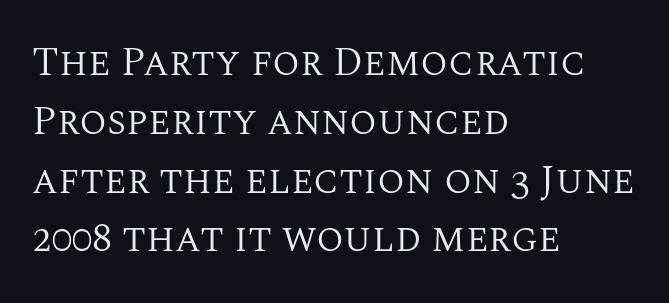
The image shows 40 px regular-weight serif type, upright; set left-aligned, normal line spacing (1.47x), normal letter spacing, not underlined; medium stroke contrast and a large x-height.
